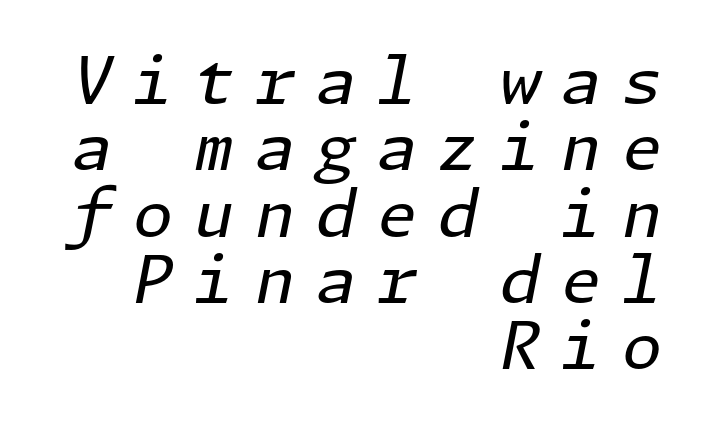
Italic: yes, the glyphs are oblique. Underlining? Definitely not there. Reading down the block, your eye finds every line finishing at a fixed right position. Compared with a typical body face, this is equally light or lighter still.
